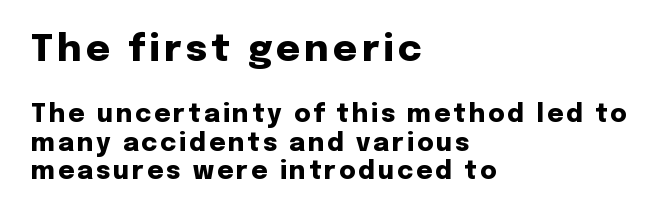
The image shows 37 px heavy sans-serif type, upright; set left-aligned, tight line spacing (1.13x), not underlined; the first (top) block is 1.48x larger; low stroke contrast and a medium x-height.
